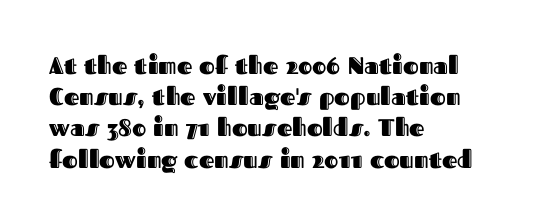
The image shows 24 px text type, upright; set left-aligned, normal line spacing (1.3x), normal letter spacing, not underlined.
